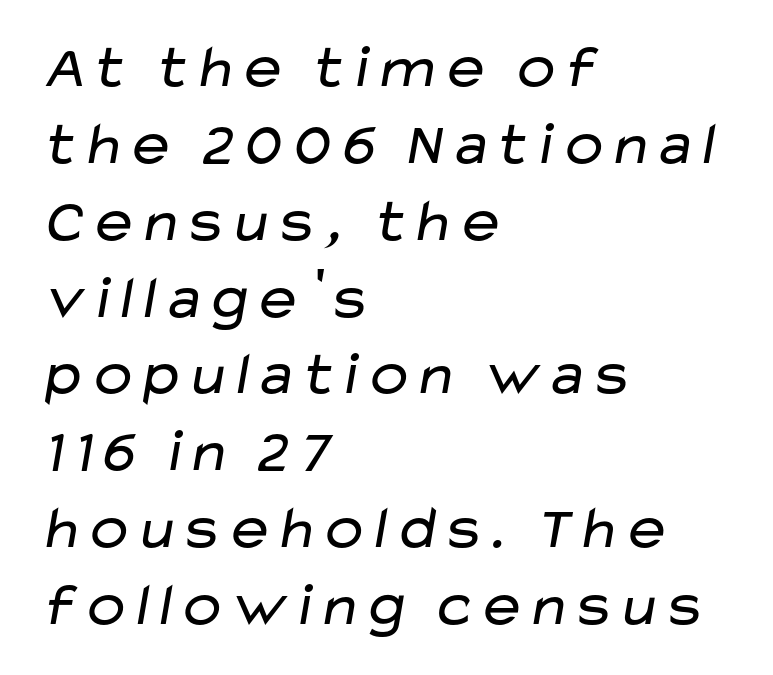
The image shows 61 px regular-weight, wide sans-serif type; set left-aligned, normal line spacing (1.26x), normal letter spacing, not underlined; low stroke contrast and a medium x-height.
